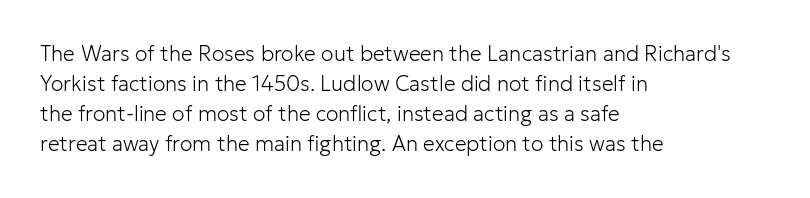
{"italic": "no", "bold": "no", "underline": "no", "align": "left", "line_spacing": "normal", "line_spacing_ratio": 1.43, "letter_spacing": "normal", "letter_spacing_em": 0.0, "glyph_px": 21}
